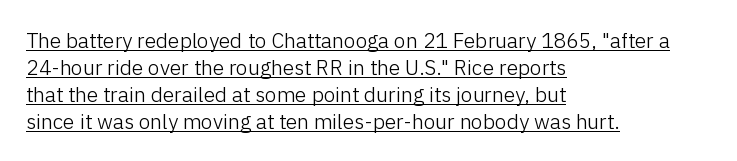
Q: Is the text bold? A: No.
Q: Is the text italic (slanted)? A: No, it is upright.
Q: Is the text underlined? A: Yes.
Q: How is the paragraph aligned? A: Left-aligned.
Q: Is the spacing between letters normal or unusually wide? A: Normal.
Q: Is the spacing between lines tight, normal or loose? A: Normal.
